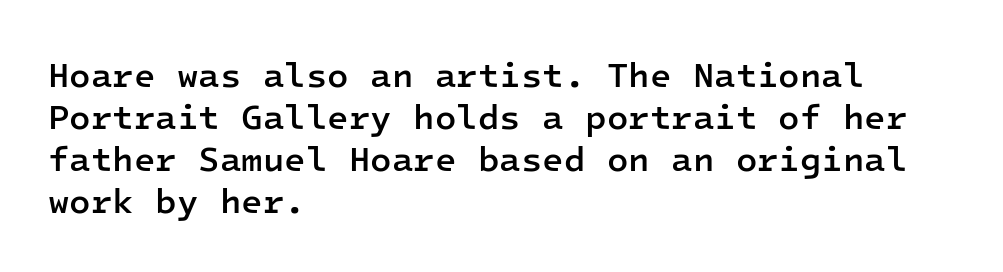
The image shows 35 px semibold sans-serif type, upright, monospaced; set left-aligned, line spacing 1.2x, normal letter spacing, not underlined; low stroke contrast and a medium x-height.
